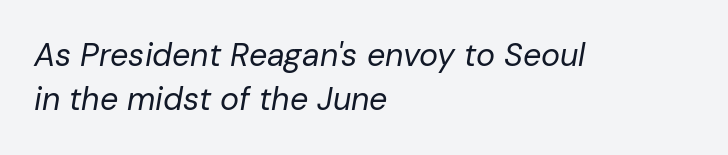
The passage shown has conventional tracking throughout. Notice how the passage keeps a crisp vertical edge on the left only. Quick note: italic. Each new line begins a customary step beneath the previous one. Looks like regular typesetting: each glyph gets only the width it needs. Plain, unruled lines of type.
